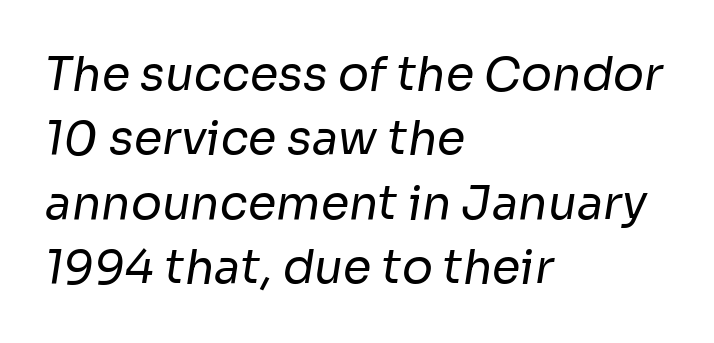
The gap between lines stays unmarked. In CSS terms this would be text-align: left. The text was rendered using a sans face with plain stroke endings. Stroke thickness stays within the range of a standard reading face or lighter. This block has exactly the height ordinary leading produces. Nothing unusual about the tracking: characters are spaced as the font intends.
